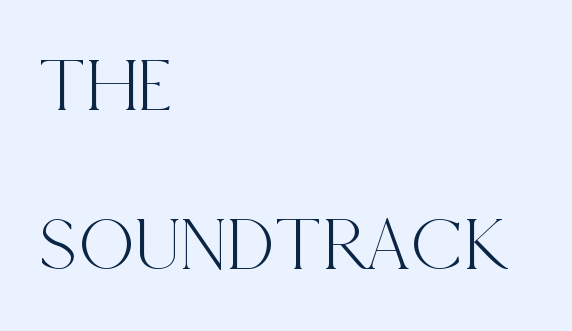
Q: Is the text italic (slanted)? A: No, it is upright.
Q: Is the typeface a serif or a sans-serif typeface? A: Serif.
Q: Is the text underlined? A: No.
Q: How is the paragraph aligned? A: Left-aligned.
Q: Is the spacing between letters normal or unusually wide? A: Normal.
Q: Is the spacing between lines tight, normal or loose? A: Loose.
Q: Width (condensed, normal, or wide)? A: Condensed.
Q: x-height? A: Large.
Q: Monospaced? A: No.
